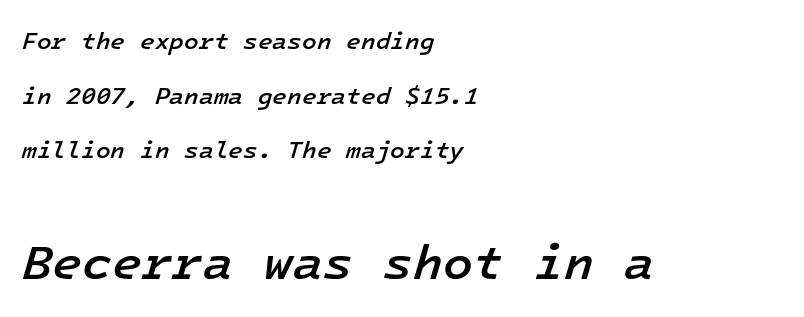
The image shows 49 px semibold type, italic (leaning right), monospaced; set left-aligned, loose line spacing (2.28x), normal letter spacing, not underlined; the second (bottom) block is 2.04x larger; low stroke contrast and a medium x-height.
